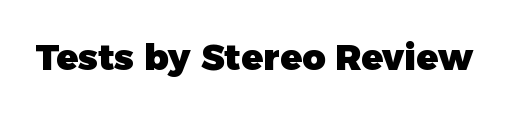
Look at the tracking — it's just the regular setting, nothing added. The strip under each line holds only bare page. Italic? Not at all — the glyphs are vertical. Are there feet on the stems? There aren't — it's a sans. The rendering uses natural spacing where letterforms have individual widths. Strong, thick strokes mark this as bold type.
